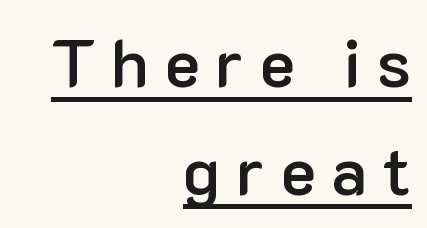
The image shows 67 px semibold sans-serif type, upright; set right-aligned, normal line spacing (1.61x), unusually wide letter spacing (+0.23 em), underlined; low stroke contrast and a medium x-height.
